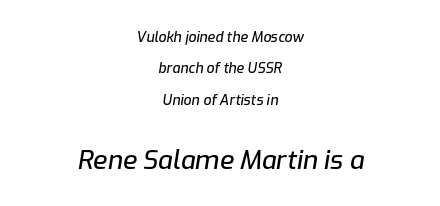
Q: Is the text italic (slanted)? A: Yes, it leans right by about 9 degrees.
Q: Is the text underlined? A: No.
Q: How is the paragraph aligned? A: Centered.
Q: Is the spacing between letters normal or unusually wide? A: Normal.
Q: Is the spacing between lines tight, normal or loose? A: Loose.
Q: Which block of text is set in a larger size, the first (top) or the second (bottom)? A: The second (bottom) one.
